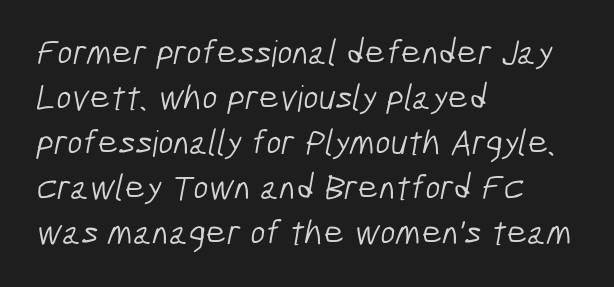
{"serif": "no", "bold": "no", "weight": "light", "width": "condensed", "stroke_contrast": "low", "x_height": "medium", "monospaced": "no", "underline": "no", "align": "left", "line_spacing": "normal", "line_spacing_ratio": 1.25, "letter_spacing": "normal", "letter_spacing_em": 0.0, "glyph_px": 36}
